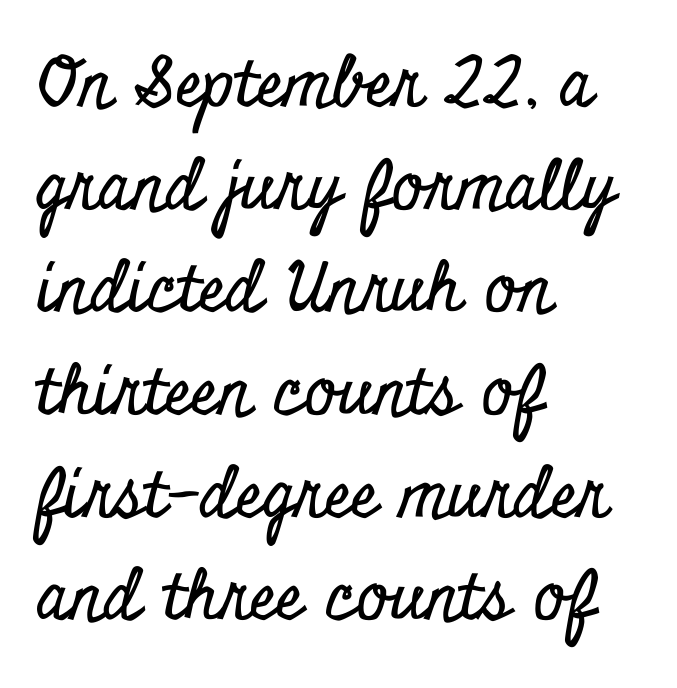
The image shows 68 px condensed serif type; set left-aligned, normal line spacing (1.51x), normal letter spacing, not underlined; low stroke contrast and a small x-height.
